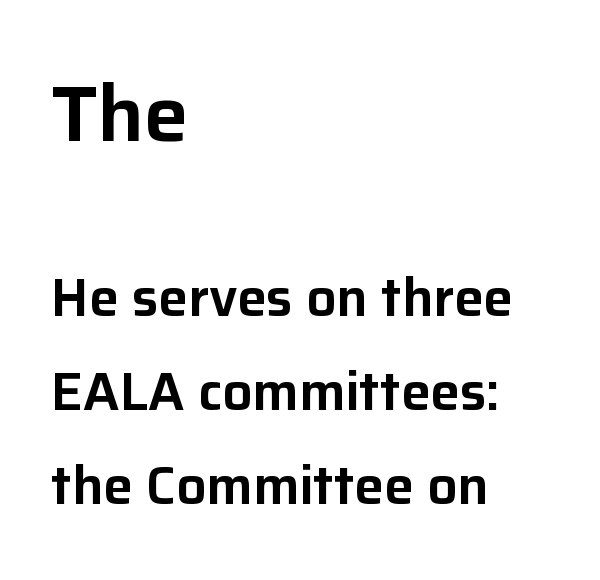
{"serif": "no", "italic": "no", "width": "normal", "stroke_contrast": "low", "x_height": "medium", "monospaced": "no", "underline": "no", "align": "left", "line_spacing_ratio": 1.78, "letter_spacing": "normal", "letter_spacing_em": 0.0, "larger_block": "first", "size_ratio": 1.49, "glyph_px": 79}
